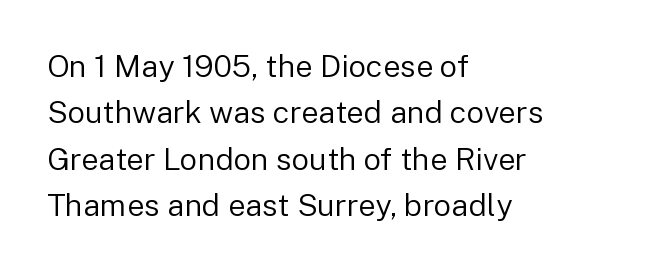
Q: Is the text bold? A: No.
Q: Is the text italic (slanted)? A: No, it is upright.
Q: Is the typeface a serif or a sans-serif typeface? A: Sans-serif.
Q: Is the text underlined? A: No.
Q: How is the paragraph aligned? A: Left-aligned.
Q: Is the spacing between letters normal or unusually wide? A: Normal.
Q: Is the spacing between lines tight, normal or loose? A: Normal.
Q: Width (condensed, normal, or wide)? A: Normal.
Q: Stroke contrast? A: Low.
Q: x-height? A: Medium.
Q: Monospaced? A: No.
